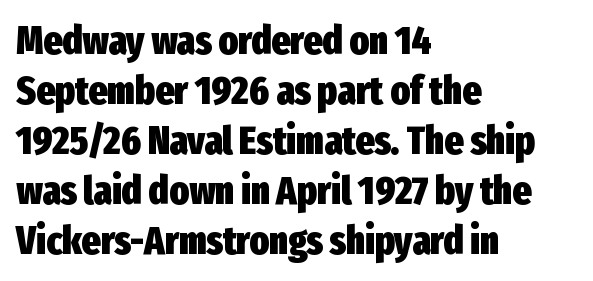
Just letters on the line, the space beneath them empty. Look at the stroke-to-counter ratio: heavy, a bold. Vertically, the passage feels balanced, rows spaced as you'd expect. Letter spacing: default. The paragraph has a hard left edge and a soft right edge.
